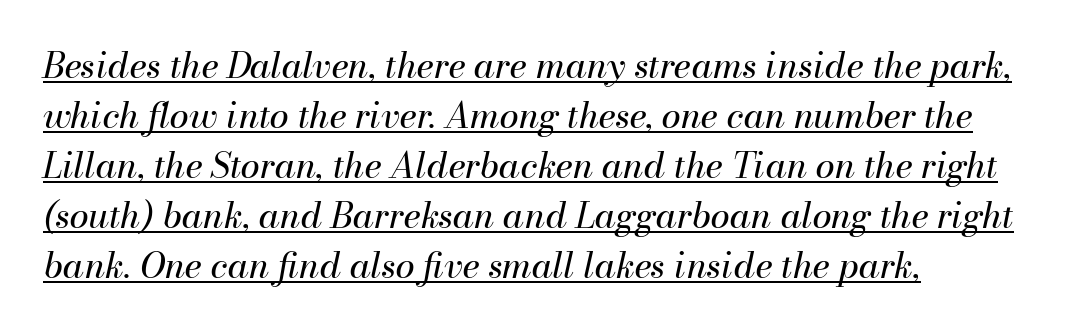
The image shows 35 px regular-weight type, italic (leaning right); set left-aligned, normal line spacing (1.43x), normal letter spacing, underlined; medium stroke contrast and a small x-height.
